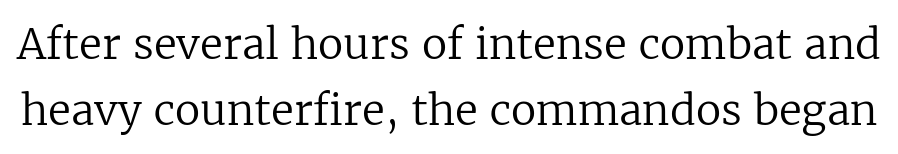
{"serif": "yes", "italic": "no", "bold": "no", "weight": "regular", "width": "normal", "stroke_contrast": "low", "x_height": "medium", "monospaced": "no", "underline": "no", "line_spacing": "normal", "line_spacing_ratio": 1.56, "letter_spacing": "normal", "letter_spacing_em": 0.0, "glyph_px": 42}
